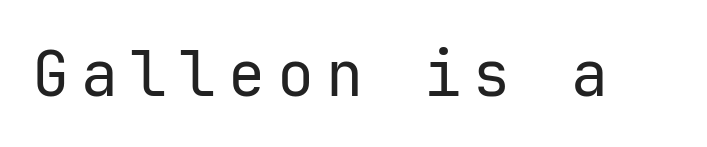
Stem width sits at or under what a default text font uses. The letters stand straight up with perfectly vertical stems. Type without underlining. Are there feet on the stems? There aren't — it's a sans.
